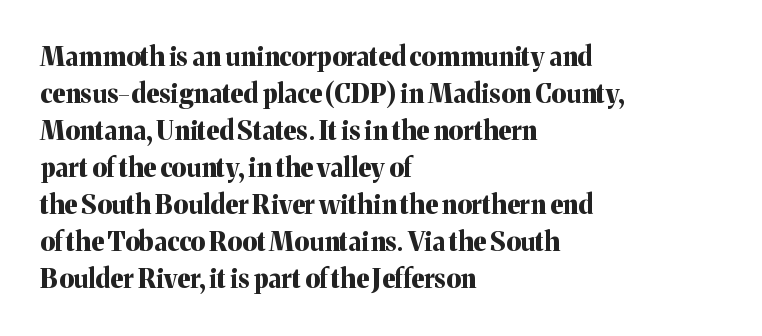
The image shows 26 px bold type, upright; set left-aligned, normal line spacing (1.42x), normal letter spacing, not underlined.
